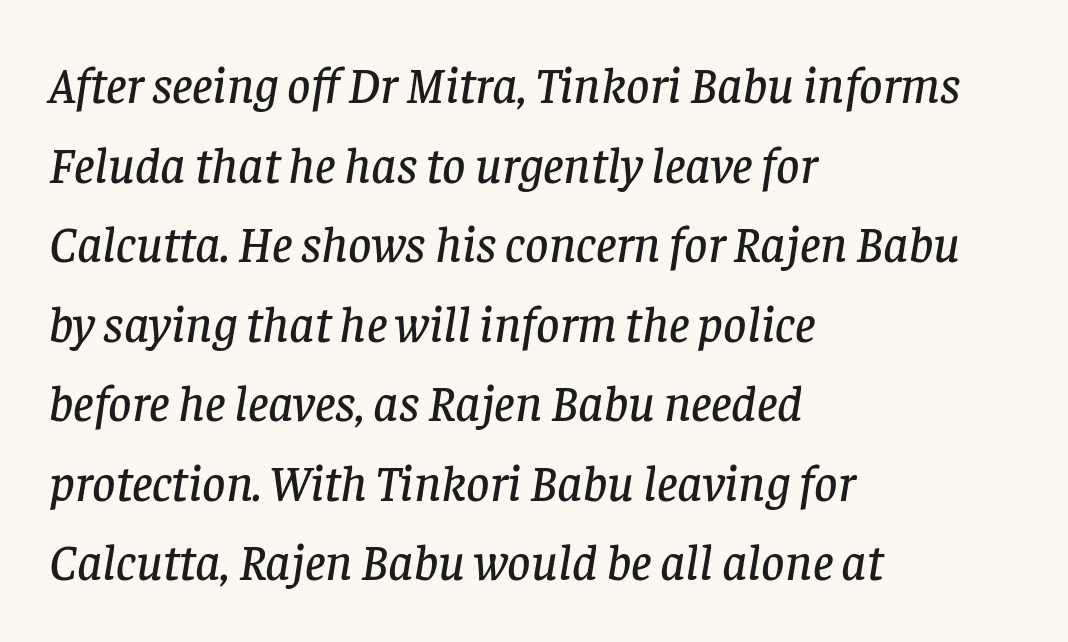
The image shows 51 px serif type, italic (leaning right); set left-aligned, normal line spacing (1.56x), normal letter spacing, not underlined; low stroke contrast and a large x-height.
